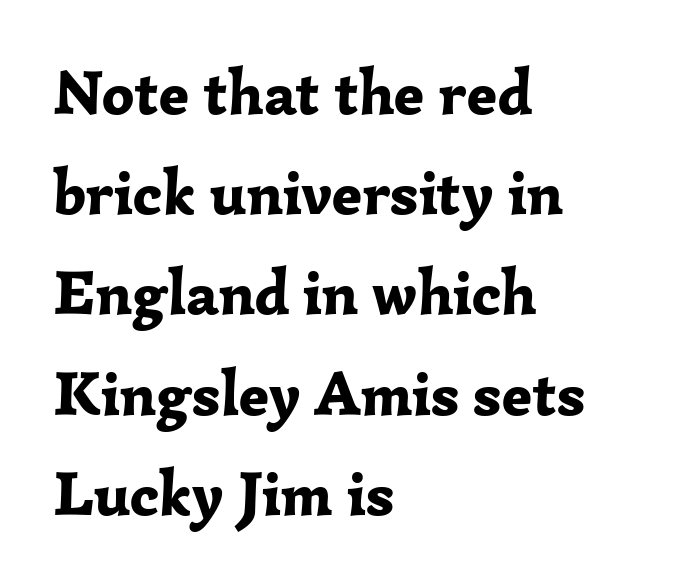
Quick note: underline off. The type family on display is of the serif kind. Do the characters align in a grid? No, the font is proportional. These lines are set flush left with a ragged right edge. What's the leading like? Ordinary, nothing unusual.
